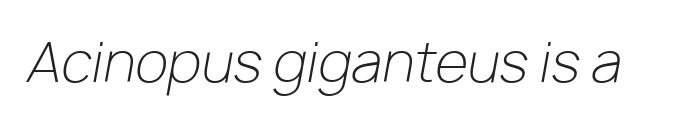
The image shows 54 px light type, italic (leaning right); set normal letter spacing, not underlined; low stroke contrast and a medium x-height.
